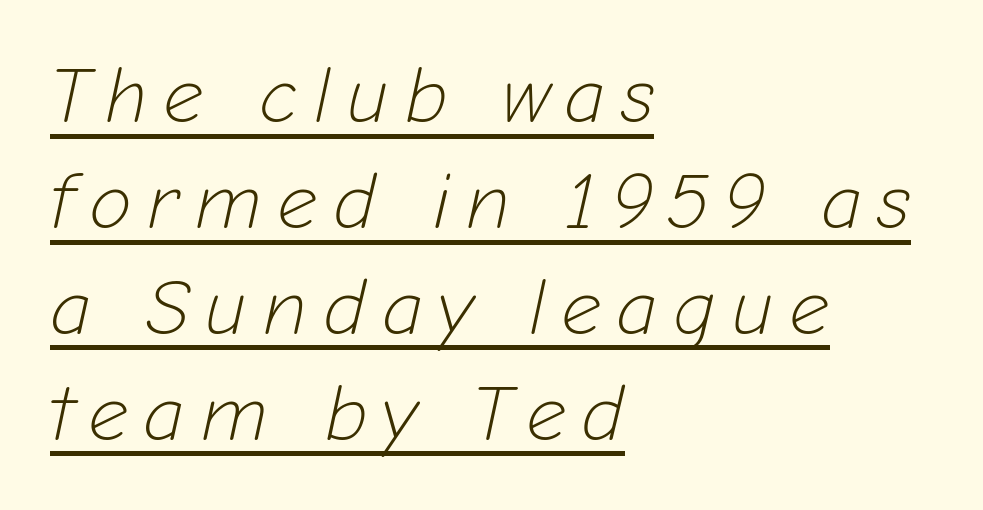
The image shows 79 px light type, italic (leaning right); set left-aligned, normal line spacing (1.34x), underlined; low stroke contrast and a medium x-height.
